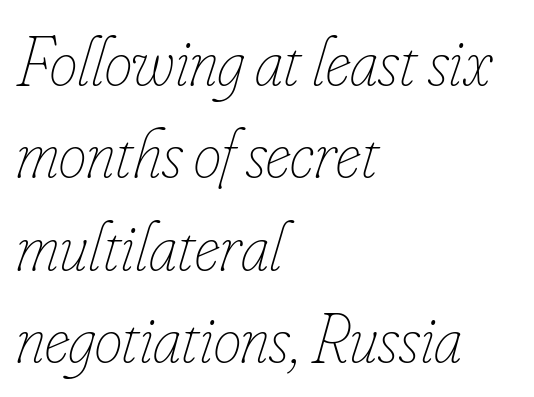
The image shows 70 px thin, condensed type, italic (leaning right); set left-aligned, normal line spacing (1.32x), normal letter spacing, not underlined; low stroke contrast and a small x-height.
